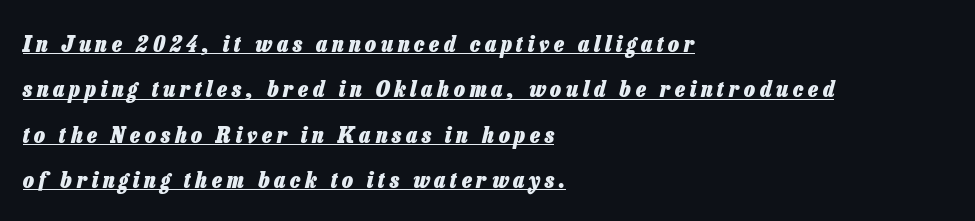
Q: Is the text bold? A: Yes.
Q: Is the text italic (slanted)? A: Yes, it leans right by about 13 degrees.
Q: Is the text underlined? A: Yes.
Q: How is the paragraph aligned? A: Left-aligned.
Q: Is the spacing between letters normal or unusually wide? A: Unusually wide.
Q: Is the spacing between lines tight, normal or loose? A: Loose.
